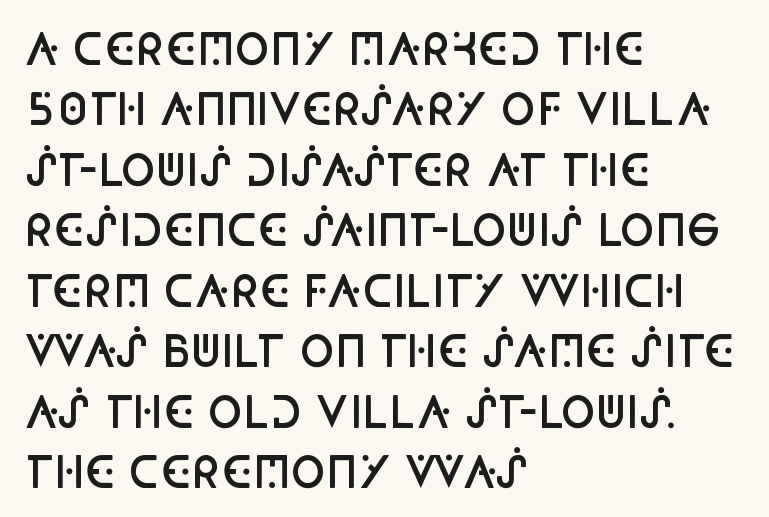
The image shows 42 px semibold, condensed sans-serif type, upright; set left-aligned, normal line spacing (1.44x), normal letter spacing, not underlined; low stroke contrast and a large x-height.
